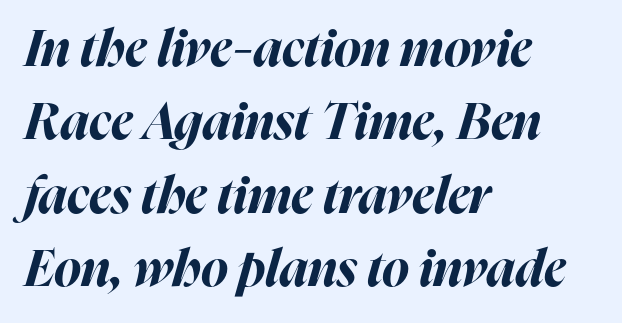
{"italic": "yes", "lean": "right", "slant_degrees": 16, "bold": "yes", "weight": "bold", "width": "normal", "stroke_contrast": "high", "x_height": "medium", "monospaced": "no", "underline": "no", "align": "left", "line_spacing": "normal", "line_spacing_ratio": 1.44, "letter_spacing": "normal", "letter_spacing_em": 0.0, "glyph_px": 51}
